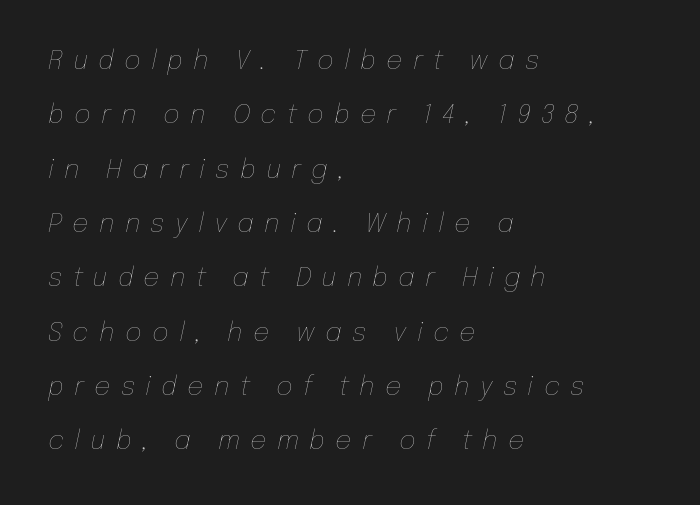
Q: Is the text bold? A: No.
Q: Is the text italic (slanted)? A: Yes, it leans right by about 12 degrees.
Q: Is the text underlined? A: No.
Q: How is the paragraph aligned? A: Left-aligned.
Q: Is the spacing between letters normal or unusually wide? A: Unusually wide.
Q: Is the spacing between lines tight, normal or loose? A: Loose.
